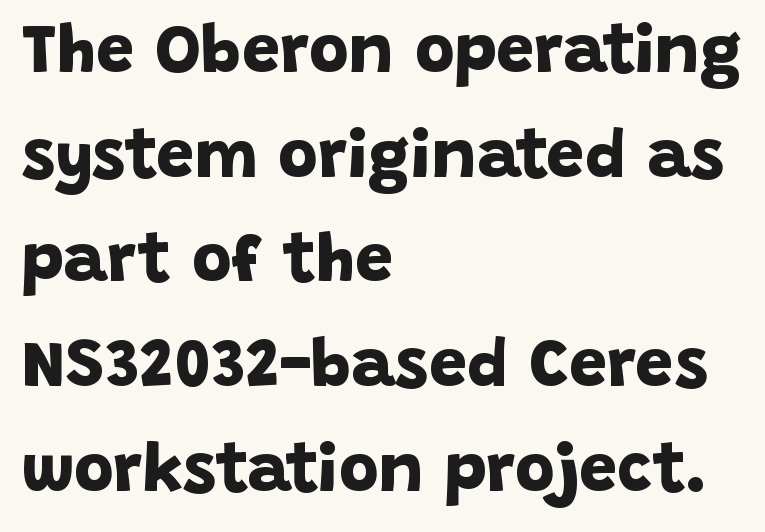
The image shows 68 px bold sans-serif type; set left-aligned, normal line spacing (1.54x), normal letter spacing, not underlined; low stroke contrast and a large x-height.
